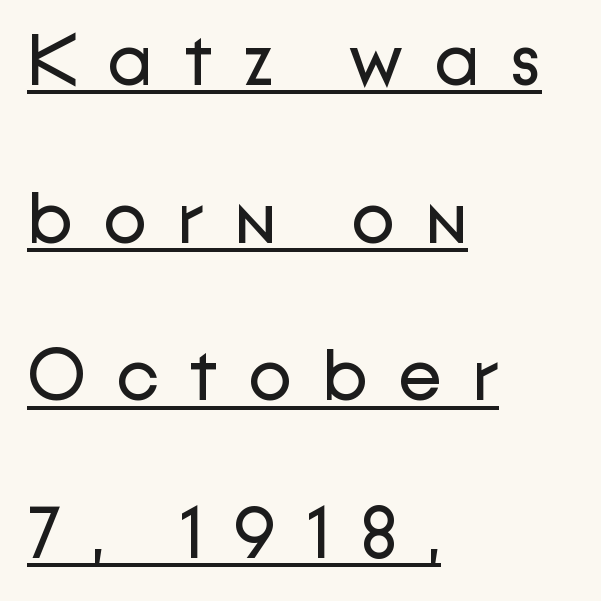
{"serif": "no", "italic": "no", "bold": "no", "weight": "regular", "width": "normal", "stroke_contrast": "low", "x_height": "medium", "monospaced": "no", "underline": "yes", "align": "left", "line_spacing": "loose", "line_spacing_ratio": 2.19, "letter_spacing": "wide", "letter_spacing_em": 0.42, "glyph_px": 72}
